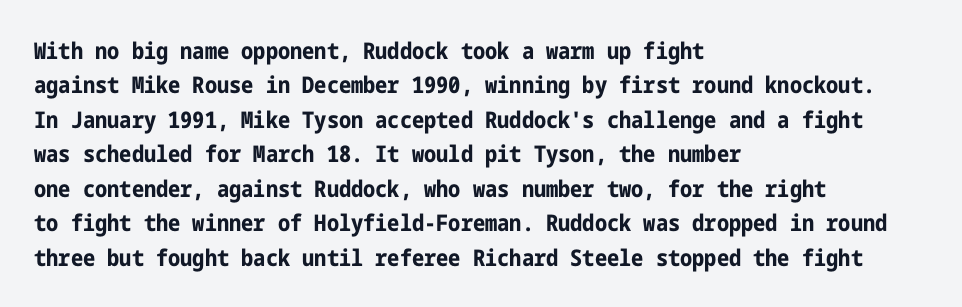
The image shows 23 px bold type, upright; set left-aligned, normal line spacing (1.5x), normal letter spacing, not underlined.
